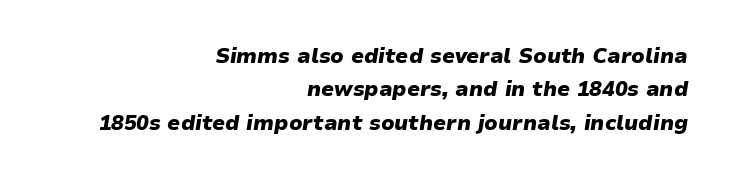
Q: Is the text bold? A: Yes.
Q: Is the text italic (slanted)? A: Yes, it leans right by about 9 degrees.
Q: Is the text underlined? A: No.
Q: How is the paragraph aligned? A: Right-aligned.
Q: Is the spacing between letters normal or unusually wide? A: Normal.
Q: Is the spacing between lines tight, normal or loose? A: Normal.
